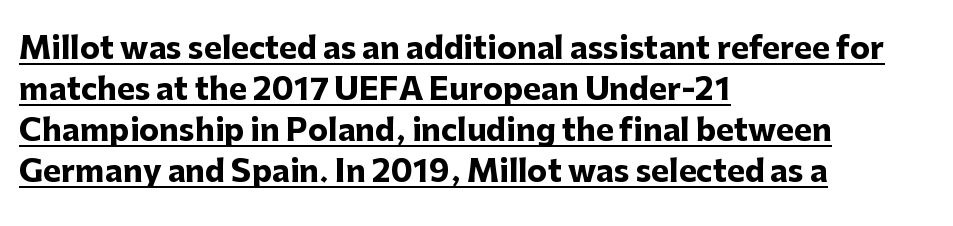
Words appear dense and cohesive because spacing is normal. Notice how descenders clear the ascenders below comfortably — that's standard leading. The rendering uses the underline text-decoration. Check where the strokes stop: nothing finishes them off — pure sans.
